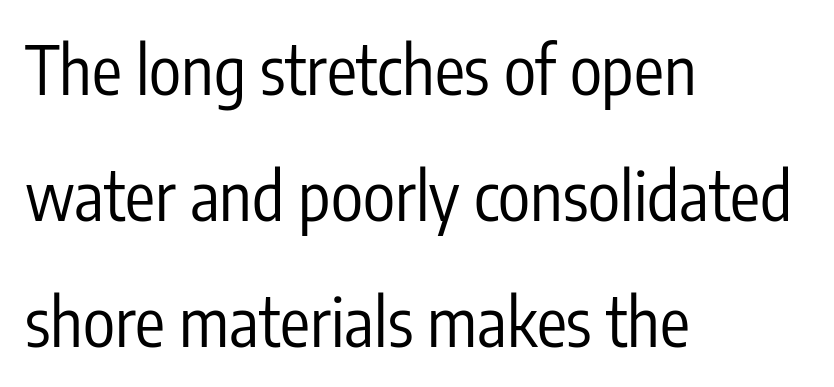
Q: Is the text bold? A: No.
Q: Is the text italic (slanted)? A: No, it is upright.
Q: Is the typeface a serif or a sans-serif typeface? A: Sans-serif.
Q: Is the text underlined? A: No.
Q: How is the paragraph aligned? A: Left-aligned.
Q: Is the spacing between letters normal or unusually wide? A: Normal.
Q: Width (condensed, normal, or wide)? A: Condensed.
Q: Stroke contrast? A: Low.
Q: x-height? A: Medium.
Q: Monospaced? A: No.
